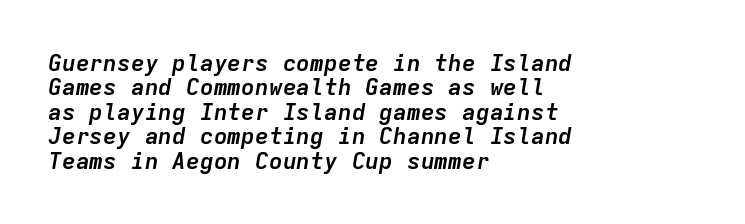
Q: Is the text bold? A: Yes.
Q: Is the text italic (slanted)? A: Yes, it leans right by about 9 degrees.
Q: Is the text underlined? A: No.
Q: How is the paragraph aligned? A: Left-aligned.
Q: Is the spacing between letters normal or unusually wide? A: Normal.
Q: Is the spacing between lines tight, normal or loose? A: Tight.
